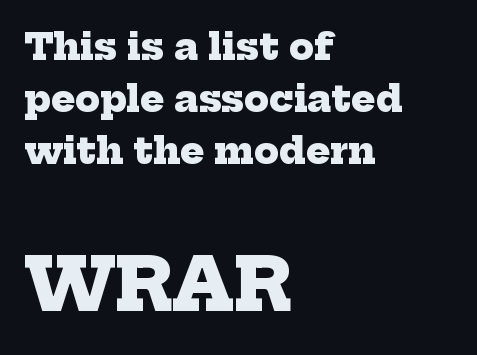
{"serif": "yes", "bold": "yes", "weight": "heavy", "width": "normal", "stroke_contrast": "low", "x_height": "medium", "monospaced": "no", "underline": "no", "align": "left", "line_spacing": "normal", "line_spacing_ratio": 1.44, "letter_spacing": "normal", "letter_spacing_em": 0.0, "larger_block": "second", "size_ratio": 2.03, "glyph_px": 73}
